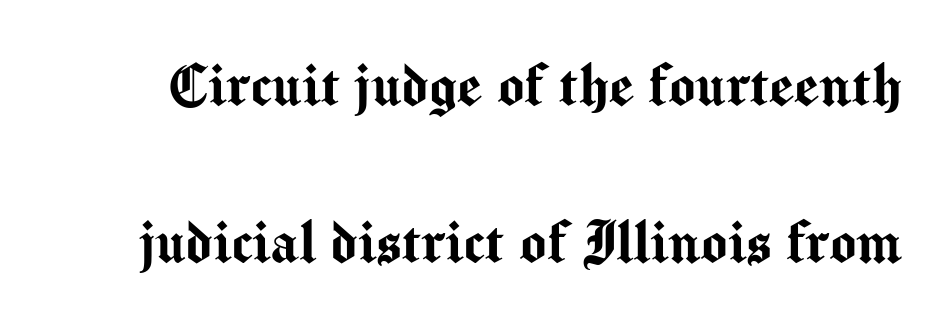
Examine the stroke ends and you'll find no serifs. Do the letters lean? They stand straight. The face used here is proportionally spaced, like ordinary book or web type. The glyphs are unaccompanied by any horizontal stroke below them. Reading down the column, the eye jumps a long way to each next line. This sample uses plain, unmodified letter spacing.
